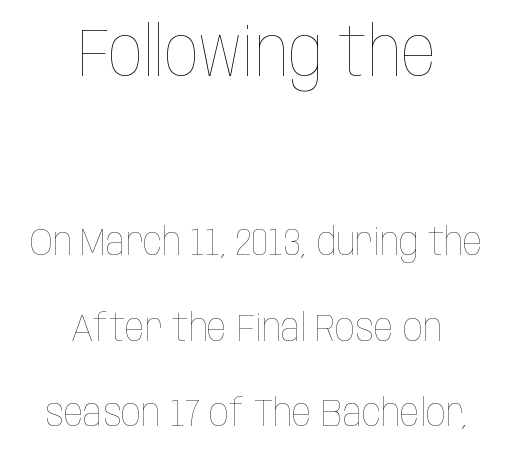
Q: Is the text bold? A: No.
Q: Is the text italic (slanted)? A: No, it is upright.
Q: Is the text underlined? A: No.
Q: How is the paragraph aligned? A: Centered.
Q: Is the spacing between letters normal or unusually wide? A: Normal.
Q: Is the spacing between lines tight, normal or loose? A: Loose.
Q: Which block of text is set in a larger size, the first (top) or the second (bottom)? A: The first (top) one.
Q: Width (condensed, normal, or wide)? A: Condensed.
Q: Stroke contrast? A: Low.
Q: x-height? A: Large.
Q: Monospaced? A: No.
